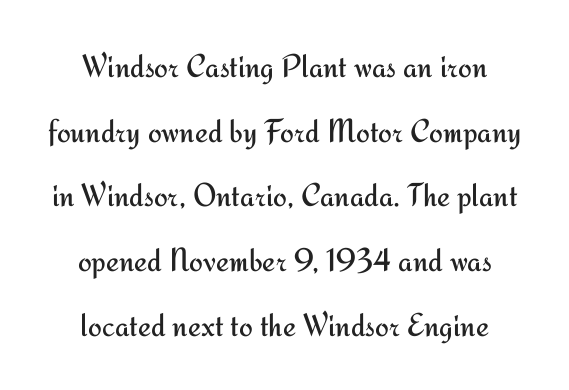
What stands out about the letter spacing? Nothing — it is the standard amount. Weight: not bold — regular or lighter. Note: no serifs on the glyphs. Horizontal bands of white between lines are thick stripes. The words here are not underlined.
